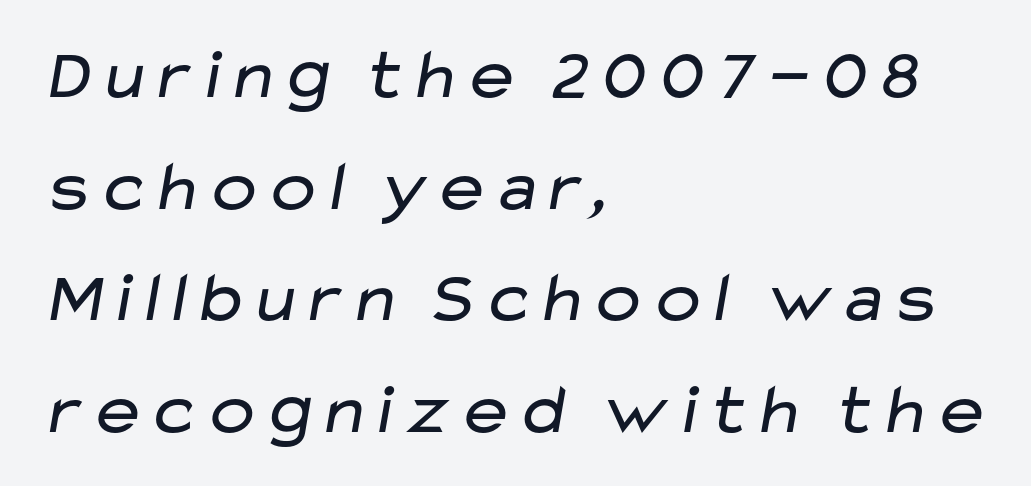
Q: Is the text bold? A: No.
Q: Is the typeface a serif or a sans-serif typeface? A: Sans-serif.
Q: Is the text underlined? A: No.
Q: How is the paragraph aligned? A: Left-aligned.
Q: Is the spacing between letters normal or unusually wide? A: Normal.
Q: Is the spacing between lines tight, normal or loose? A: Normal.
Q: Width (condensed, normal, or wide)? A: Wide.
Q: Stroke contrast? A: Low.
Q: x-height? A: Medium.
Q: Monospaced? A: No.
